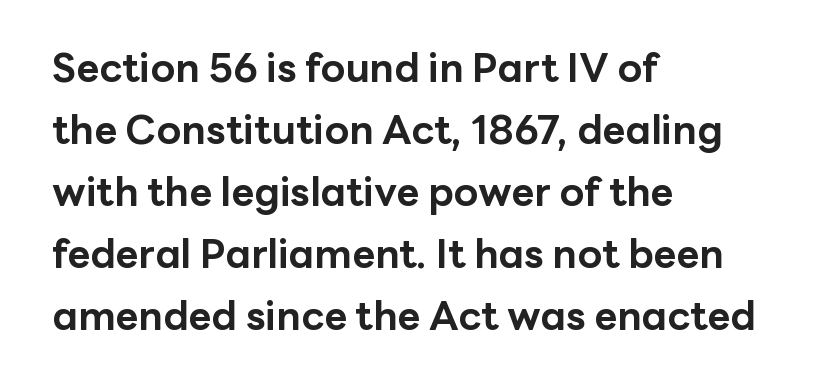
Q: Is the text bold? A: Yes.
Q: Is the text italic (slanted)? A: No, it is upright.
Q: Is the typeface a serif or a sans-serif typeface? A: Sans-serif.
Q: Is the text underlined? A: No.
Q: How is the paragraph aligned? A: Left-aligned.
Q: Is the spacing between letters normal or unusually wide? A: Normal.
Q: Is the spacing between lines tight, normal or loose? A: Normal.
Q: Width (condensed, normal, or wide)? A: Normal.
Q: Stroke contrast? A: Low.
Q: x-height? A: Medium.
Q: Monospaced? A: No.
